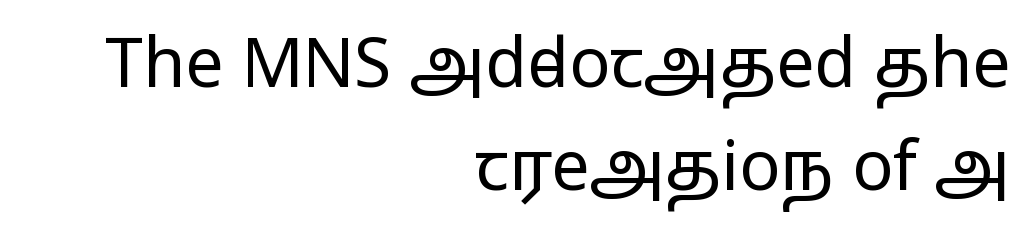
The image shows 68 px regular-weight, wide sans-serif type, upright; set right-aligned, normal line spacing (1.51x), normal letter spacing, not underlined; low stroke contrast and a medium x-height.
